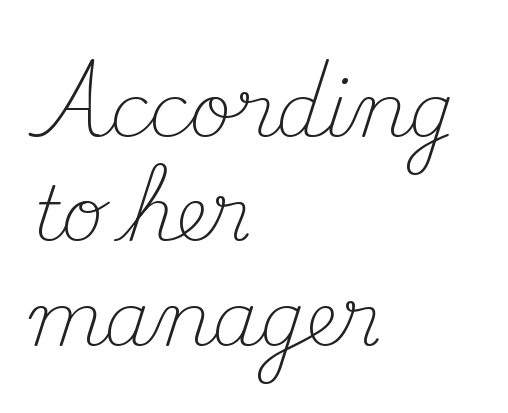
{"serif": "yes", "bold": "no", "weight": "light", "width": "normal", "stroke_contrast": "medium", "x_height": "small", "monospaced": "no", "underline": "no", "align": "left", "line_spacing": "normal", "line_spacing_ratio": 1.41, "letter_spacing": "normal", "letter_spacing_em": 0.0, "glyph_px": 74}
